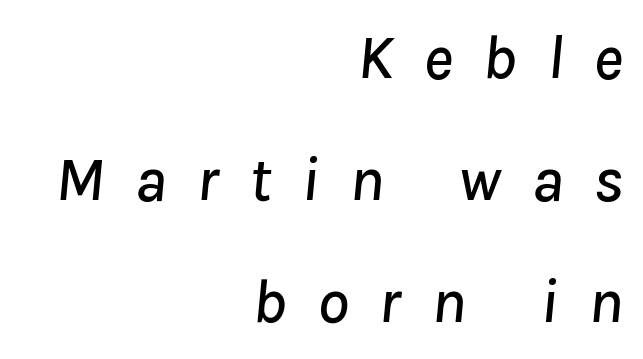
Q: Is the text italic (slanted)? A: Yes, it leans right by about 8 degrees.
Q: Is the text underlined? A: No.
Q: How is the paragraph aligned? A: Right-aligned.
Q: Is the spacing between letters normal or unusually wide? A: Unusually wide.
Q: Is the spacing between lines tight, normal or loose? A: Loose.
Q: Width (condensed, normal, or wide)? A: Normal.
Q: Stroke contrast? A: Low.
Q: x-height? A: Medium.
Q: Monospaced? A: No.
